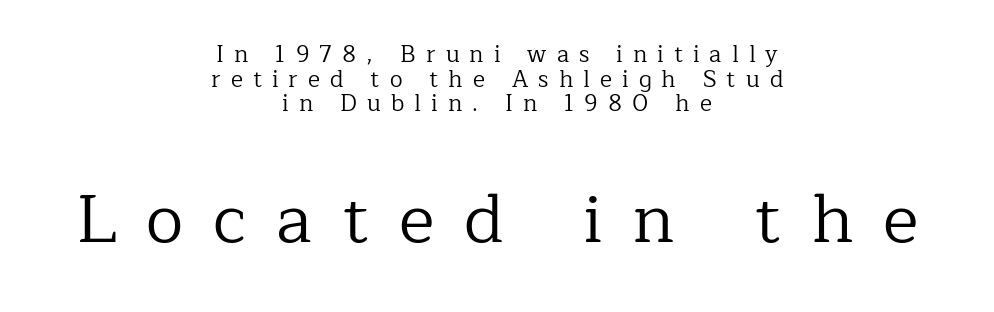
Q: Is the text bold? A: No.
Q: Is the text italic (slanted)? A: No, it is upright.
Q: Is the typeface a serif or a sans-serif typeface? A: Serif.
Q: Is the text underlined? A: No.
Q: How is the paragraph aligned? A: Centered.
Q: Is the spacing between letters normal or unusually wide? A: Unusually wide.
Q: Is the spacing between lines tight, normal or loose? A: Tight.
Q: Which block of text is set in a larger size, the first (top) or the second (bottom)? A: The second (bottom) one.
Q: Width (condensed, normal, or wide)? A: Normal.
Q: Stroke contrast? A: Low.
Q: x-height? A: Medium.
Q: Monospaced? A: No.
